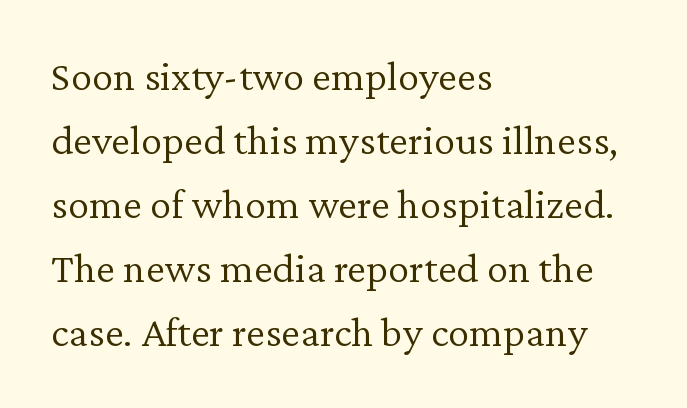
The image shows 43 px light serif type, upright; set left-aligned, normal line spacing (1.49x), normal letter spacing, not underlined; low stroke contrast and a medium x-height.
